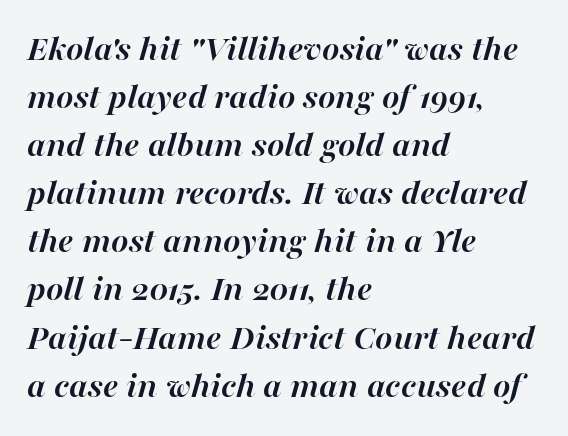
{"italic": "yes", "lean": "right", "slant_degrees": 16, "bold": "yes", "weight": "semibold", "width": "normal", "stroke_contrast": "high", "x_height": "medium", "monospaced": "no", "underline": "no", "align": "left", "line_spacing": "normal", "line_spacing_ratio": 1.3, "letter_spacing": "normal", "letter_spacing_em": 0.0, "glyph_px": 37}
